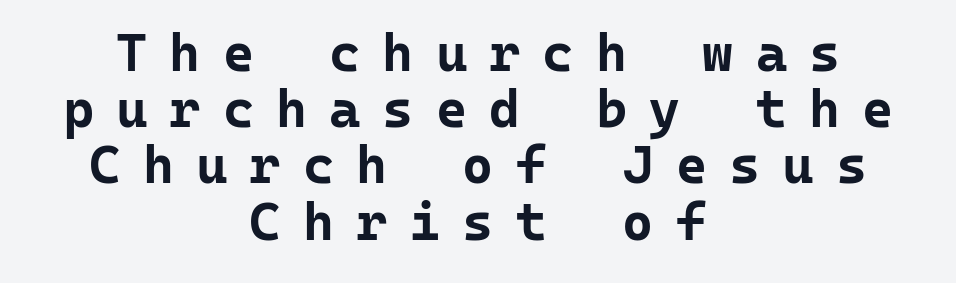
The image shows 53 px bold sans-serif type, upright, monospaced; set centered, tight line spacing (1.06x), unusually wide letter spacing (+0.42 em), not underlined; low stroke contrast and a medium x-height.
